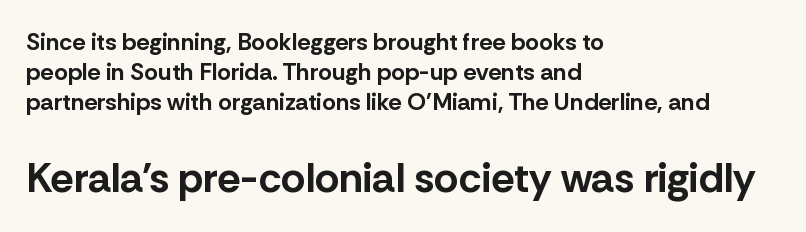
{"serif": "no", "italic": "no", "bold": "yes", "weight": "bold", "width": "normal", "stroke_contrast": "low", "x_height": "medium", "monospaced": "no", "underline": "no", "align": "left", "line_spacing": "normal", "line_spacing_ratio": 1.25, "letter_spacing": "normal", "letter_spacing_em": 0.0, "larger_block": "second", "size_ratio": 1.75, "glyph_px": 42}
